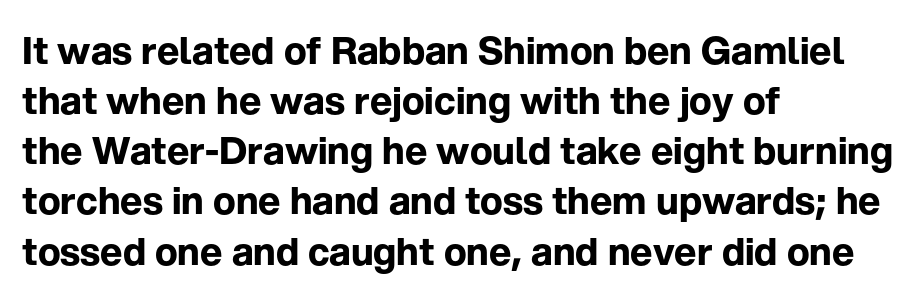
The typesetter chose a ragged-right arrangement here. Notice how descenders clear the ascenders below comfortably — that's standard leading. Rule under the text: the space is simply empty. Heavy-handed strokes throughout: this text is bold. The face used here is rendered with its standard letterfit.
